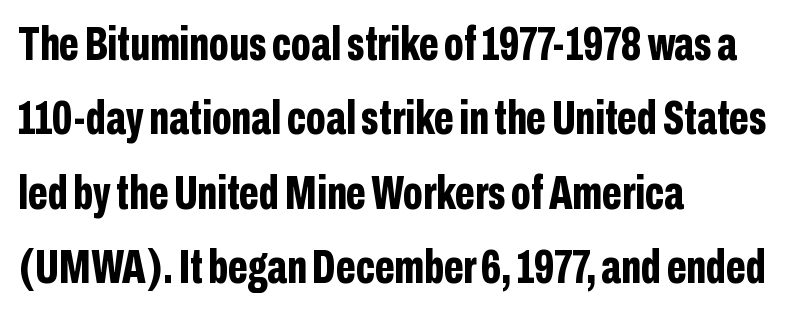
Q: Is the text bold? A: Yes.
Q: Is the text italic (slanted)? A: No, it is upright.
Q: Is the typeface a serif or a sans-serif typeface? A: Sans-serif.
Q: Is the text underlined? A: No.
Q: How is the paragraph aligned? A: Left-aligned.
Q: Is the spacing between letters normal or unusually wide? A: Normal.
Q: Is the spacing between lines tight, normal or loose? A: Normal.
Q: Width (condensed, normal, or wide)? A: Condensed.
Q: Stroke contrast? A: Low.
Q: x-height? A: Medium.
Q: Monospaced? A: No.
